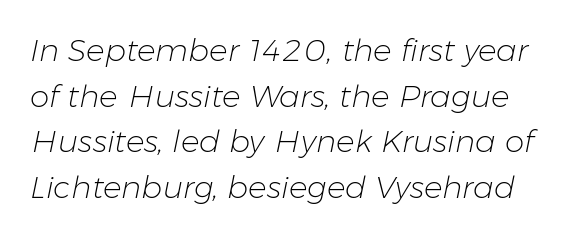
The image shows 31 px light type, italic (leaning right); set normal line spacing (1.47x), normal letter spacing, not underlined; low stroke contrast and a medium x-height.
